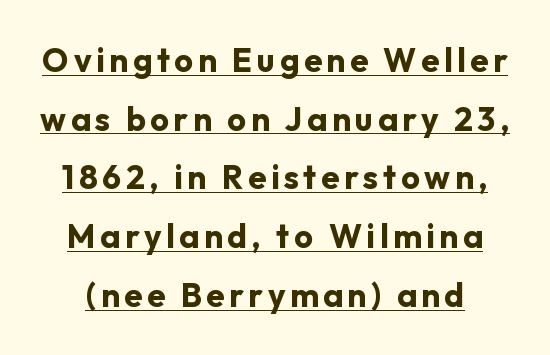
The image shows 33 px bold sans-serif type, upright; set line spacing 1.78x, underlined; low stroke contrast and a medium x-height.
